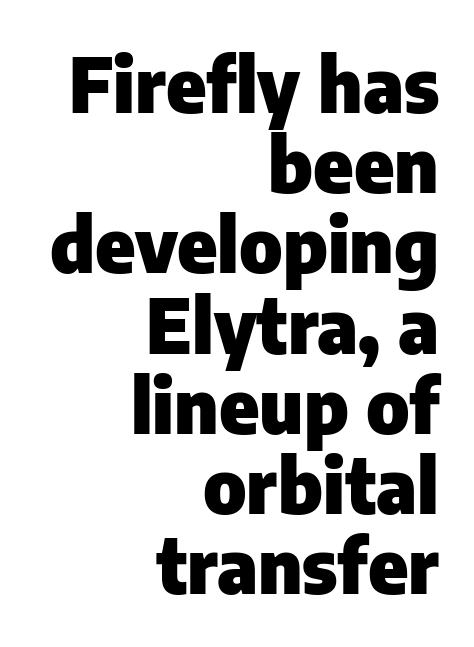
{"serif": "no", "italic": "no", "bold": "yes", "weight": "heavy", "width": "normal", "stroke_contrast": "low", "x_height": "medium", "monospaced": "no", "underline": "no", "align": "right", "line_spacing": "tight", "line_spacing_ratio": 1.07, "letter_spacing": "normal", "letter_spacing_em": 0.0, "glyph_px": 75}
